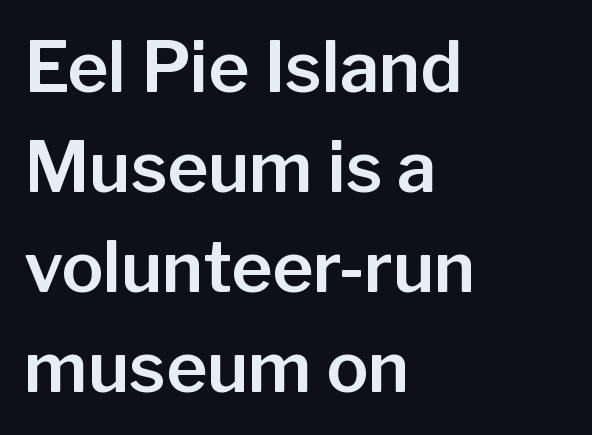
Just letters on the line, the space beneath them empty. This is the regular roman posture of the typeface. Summary of vertical rhythm: regular, with standard interline spacing. You could not count columns in this text — the font is proportionally spaced. The tracking reads as untouched default to a designer's eye.
